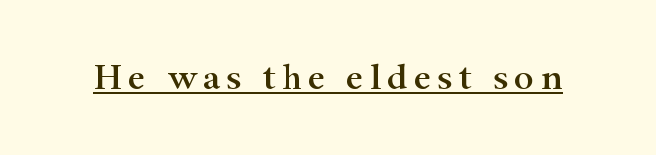
The image shows 38 px wide serif type, upright; set underlined; high stroke contrast and a small x-height.
